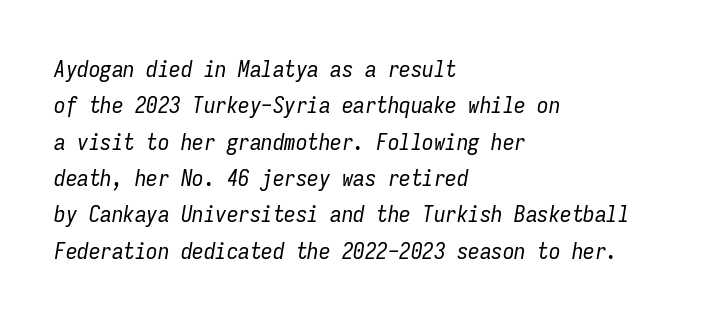
The image shows 23 px text type, italic (leaning right); set left-aligned, normal line spacing (1.58x), normal letter spacing, not underlined.
